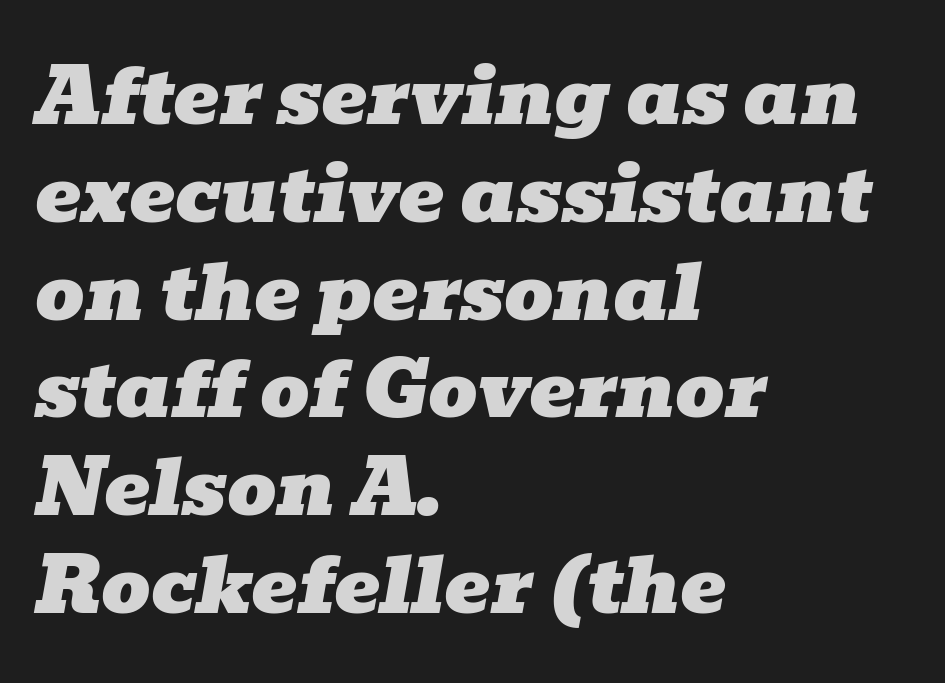
The image shows 77 px wide serif type, italic (leaning right); set left-aligned, normal line spacing (1.27x), normal letter spacing, not underlined; low stroke contrast and a medium x-height.
